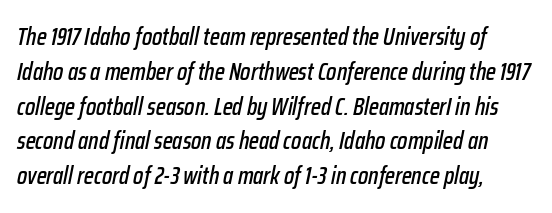
Q: Is the text italic (slanted)? A: Yes, it leans right by about 12 degrees.
Q: Is the text underlined? A: No.
Q: Is the spacing between letters normal or unusually wide? A: Normal.
Q: Is the spacing between lines tight, normal or loose? A: Normal.
